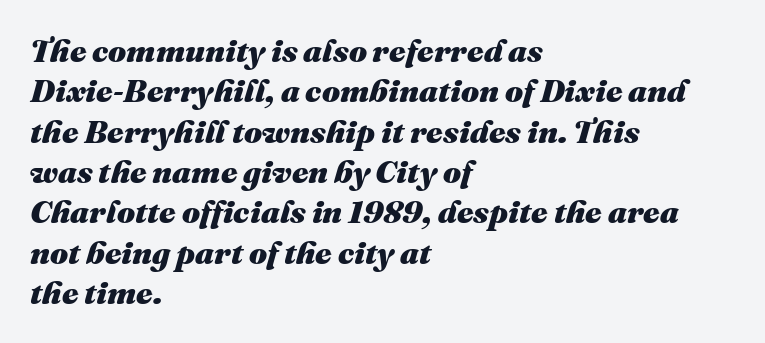
{"italic": "yes", "lean": "right", "slant_degrees": 16, "bold": "yes", "weight": "heavy", "width": "normal", "stroke_contrast": "medium", "x_height": "medium", "monospaced": "no", "underline": "no", "align": "left", "line_spacing": "normal", "line_spacing_ratio": 1.26, "letter_spacing": "normal", "letter_spacing_em": 0.0, "glyph_px": 32}
